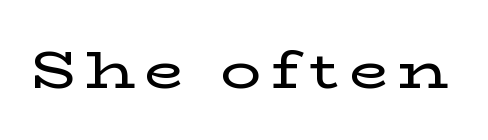
Q: Is the text italic (slanted)? A: No, it is upright.
Q: Is the typeface a serif or a sans-serif typeface? A: Serif.
Q: Is the text underlined? A: No.
Q: Width (condensed, normal, or wide)? A: Wide.
Q: Stroke contrast? A: Low.
Q: x-height? A: Medium.
Q: Monospaced? A: No.
